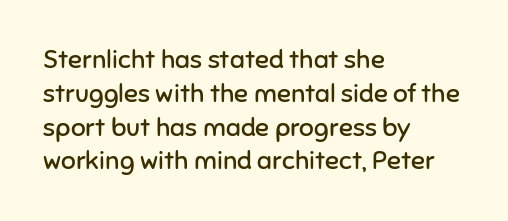
Q: Is the text bold? A: No.
Q: Is the text italic (slanted)? A: No, it is upright.
Q: Is the text underlined? A: No.
Q: How is the paragraph aligned? A: Left-aligned.
Q: Is the spacing between letters normal or unusually wide? A: Normal.
Q: Is the spacing between lines tight, normal or loose? A: Normal.
